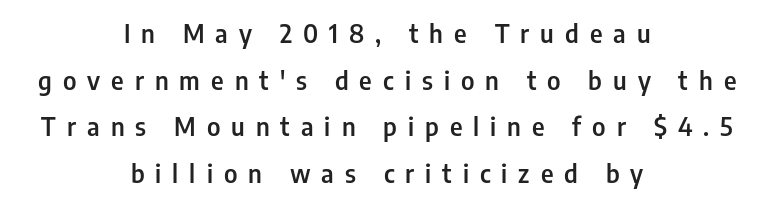
{"italic": "no", "bold": "semi", "underline": "no", "align": "center", "line_spacing_ratio": 1.87, "letter_spacing": "wide", "letter_spacing_em": 0.44, "glyph_px": 25}
